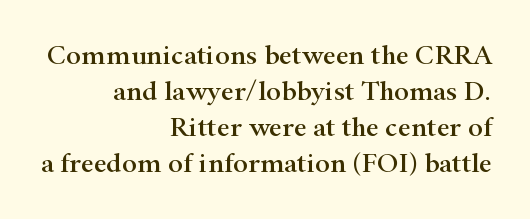
Q: Is the text italic (slanted)? A: No, it is upright.
Q: Is the typeface a serif or a sans-serif typeface? A: Serif.
Q: Is the text underlined? A: No.
Q: How is the paragraph aligned? A: Right-aligned.
Q: Is the spacing between letters normal or unusually wide? A: Normal.
Q: Is the spacing between lines tight, normal or loose? A: Normal.
Q: Width (condensed, normal, or wide)? A: Wide.
Q: Stroke contrast? A: High.
Q: x-height? A: Small.
Q: Monospaced? A: No.
